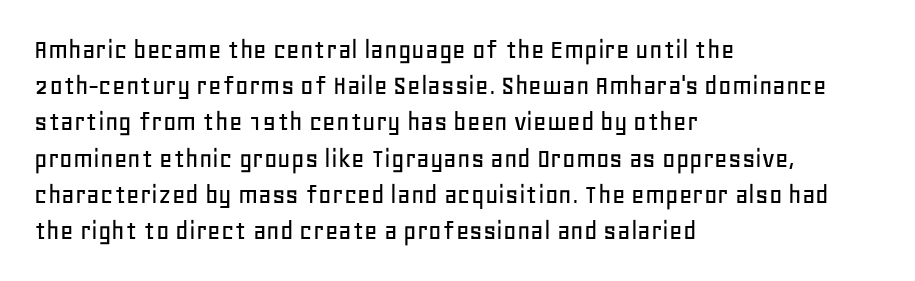
Q: Is the text italic (slanted)? A: No, it is upright.
Q: Is the typeface a serif or a sans-serif typeface? A: Sans-serif.
Q: Is the text underlined? A: No.
Q: How is the paragraph aligned? A: Left-aligned.
Q: Is the spacing between letters normal or unusually wide? A: Normal.
Q: Is the spacing between lines tight, normal or loose? A: Normal.
Q: Width (condensed, normal, or wide)? A: Normal.
Q: Stroke contrast? A: Low.
Q: x-height? A: Large.
Q: Monospaced? A: No.
